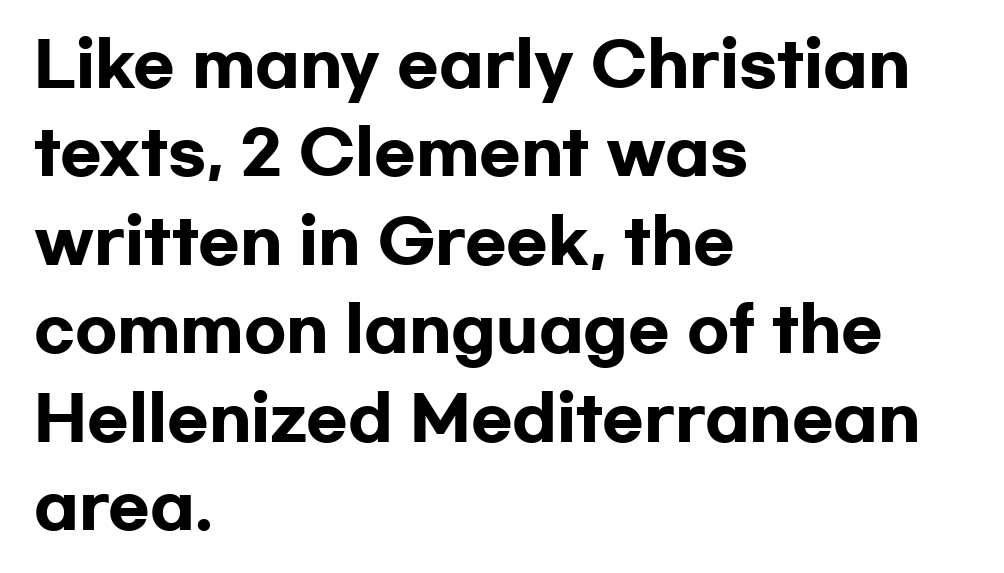
{"serif": "no", "italic": "no", "bold": "yes", "weight": "heavy", "width": "wide", "stroke_contrast": "low", "x_height": "medium", "monospaced": "no", "underline": "no", "align": "left", "line_spacing": "normal", "line_spacing_ratio": 1.45, "letter_spacing": "normal", "letter_spacing_em": 0.0, "glyph_px": 61}
